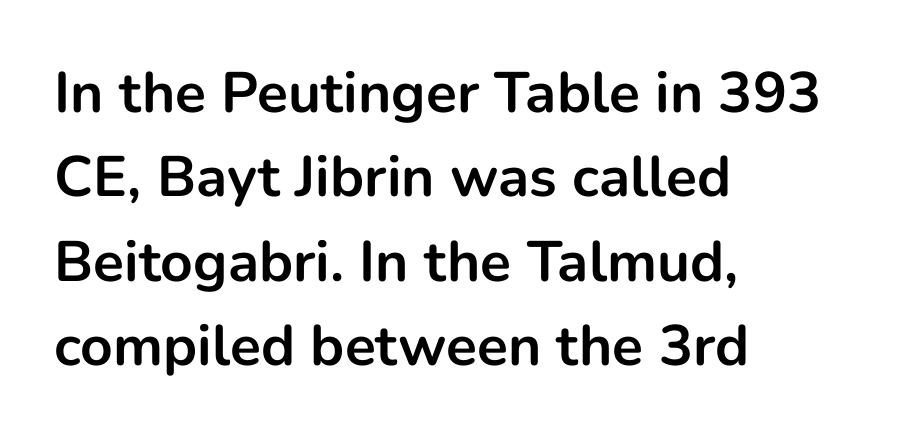
{"serif": "no", "italic": "no", "bold": "yes", "weight": "bold", "width": "normal", "stroke_contrast": "low", "x_height": "medium", "monospaced": "no", "underline": "no", "align": "left", "line_spacing": "normal", "line_spacing_ratio": 1.48, "letter_spacing": "normal", "letter_spacing_em": 0.0, "glyph_px": 57}
